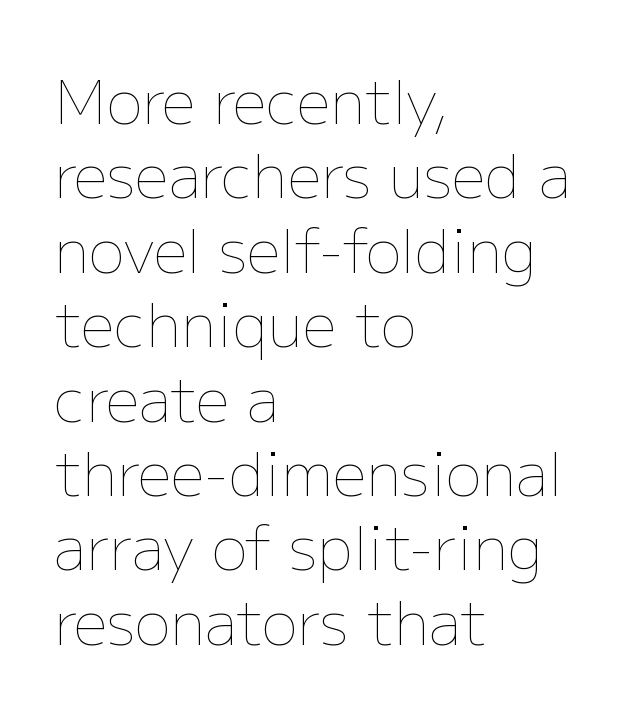
The image shows 60 px thin type, upright; set left-aligned, line spacing 1.24x, normal letter spacing, not underlined; low stroke contrast and a medium x-height.
